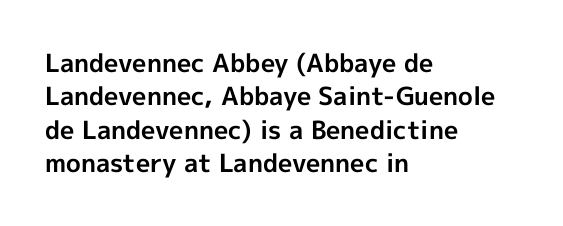
Notice how the passage keeps a crisp vertical edge on the left only. Ordinary non-slanted type is in use. This sample uses plain, unmodified letter spacing. Strong, thick strokes mark this as bold type. Normally led — the rows are evenly, conventionally spaced.
